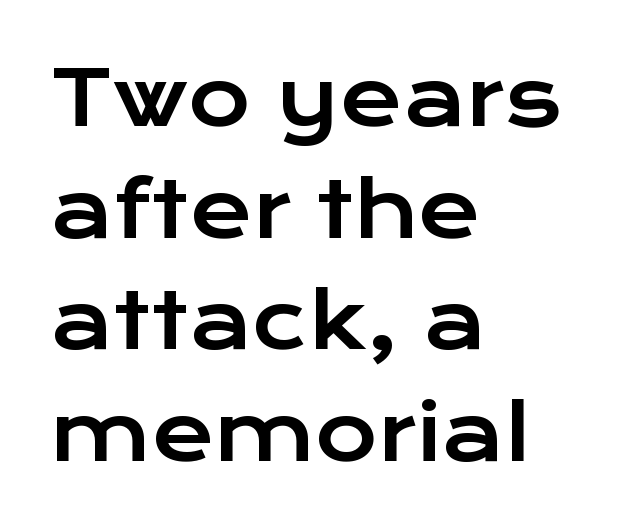
Check the space under the baseline: it is left empty. The lettering holds an erect, upright posture throughout. Is there much room between lines? A standard amount, neither cramped nor airy. This sample has the flowing, uneven cadence of proportional lettering.
